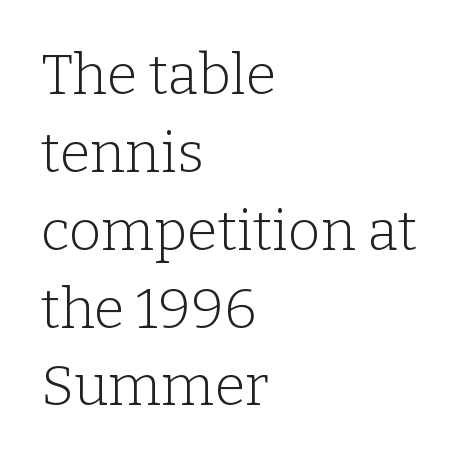
These lines are rendered in a variable-pitch font. Normally led — the rows are evenly, conventionally spaced. The letters stand upright; this is a roman face. Which margin do the lines hug? The left one — the right edge is uneven. Type without underlining.
